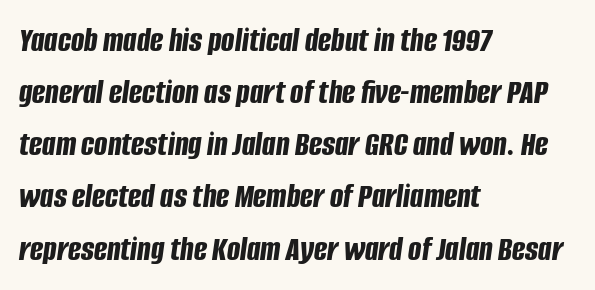
A dark, heavy texture on the line: the type is bold. This sample uses plain, unmodified letter spacing. Compared with a centered layout, this one pins lines to the left instead. How would I describe the line gaps? Plain and ordinary.
